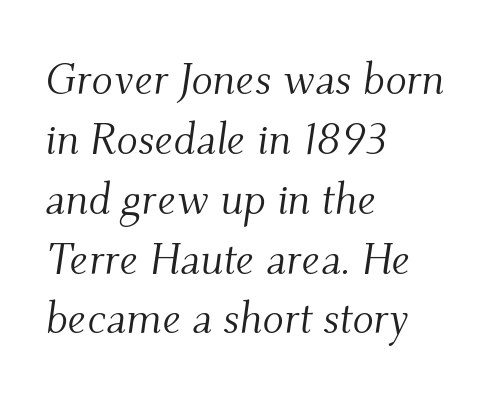
The image shows 44 px light serif type, italic (leaning right); set left-aligned, normal line spacing (1.36x), normal letter spacing, not underlined; medium stroke contrast and a small x-height.
